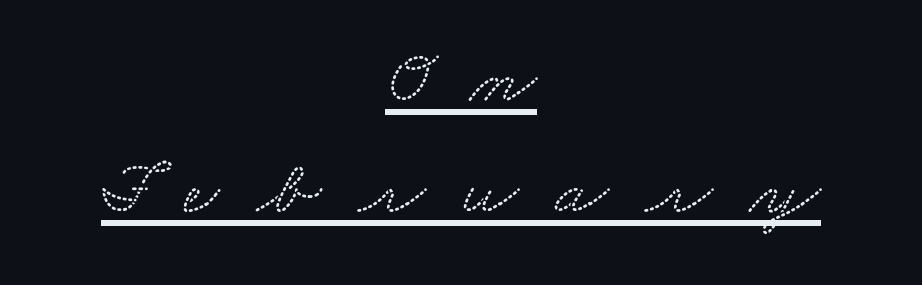
The image shows 77 px wide serif type; set centered, normal line spacing (1.44x), unusually wide letter spacing (+0.48 em), underlined; low stroke contrast and a small x-height.
